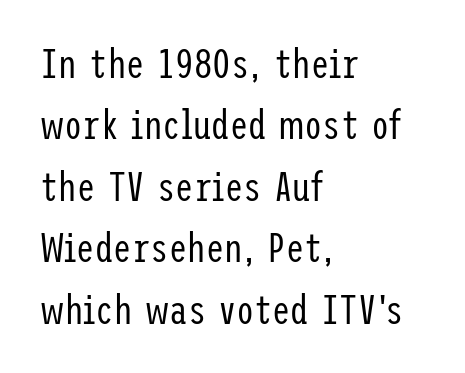
Q: Is the text bold? A: No.
Q: Is the text italic (slanted)? A: No, it is upright.
Q: Is the typeface a serif or a sans-serif typeface? A: Sans-serif.
Q: Is the text underlined? A: No.
Q: How is the paragraph aligned? A: Left-aligned.
Q: Is the spacing between letters normal or unusually wide? A: Normal.
Q: Is the spacing between lines tight, normal or loose? A: Normal.
Q: Width (condensed, normal, or wide)? A: Condensed.
Q: Stroke contrast? A: Low.
Q: x-height? A: Medium.
